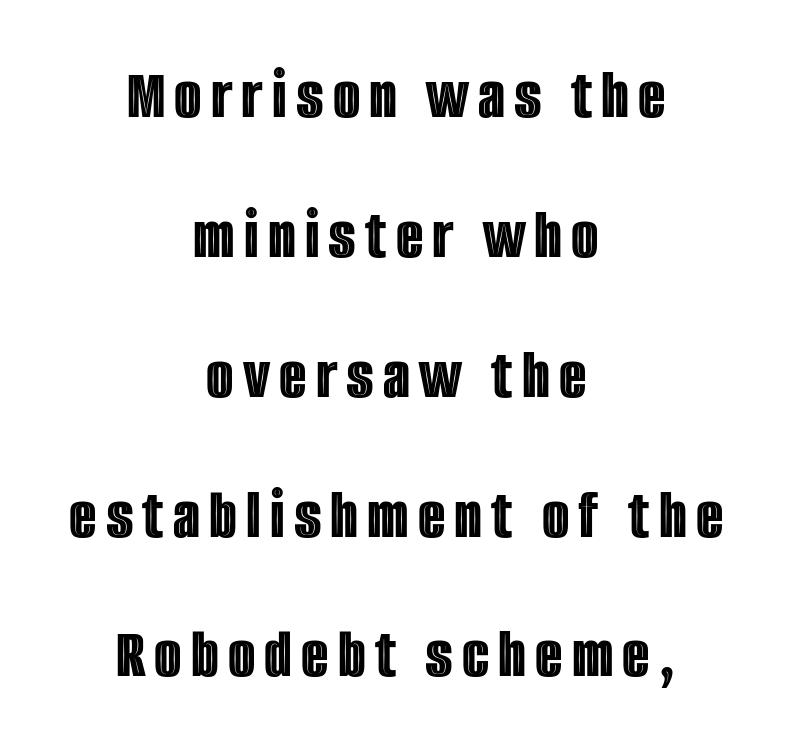
The image shows 71 px condensed type, upright; set centered, loose line spacing (1.97x), not underlined; a large x-height.
